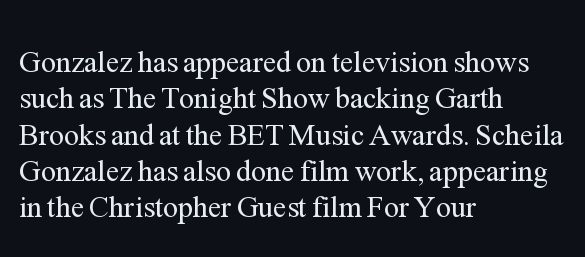
The image shows 30 px regular-weight serif type, upright; set left-aligned, line spacing 1.21x, normal letter spacing, not underlined; medium stroke contrast and a medium x-height.
